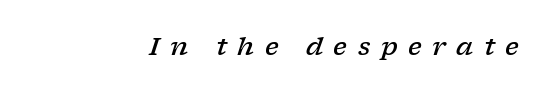
Q: Is the text bold? A: Semi-bold.
Q: Is the text italic (slanted)? A: Yes, it leans right by about 17 degrees.
Q: Is the text underlined? A: No.
Q: Is the spacing between letters normal or unusually wide? A: Unusually wide.
